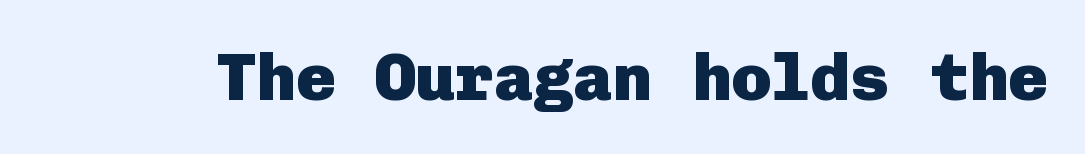
The image shows 66 px heavy sans-serif type, upright; set normal letter spacing, not underlined; low stroke contrast and a medium x-height.
